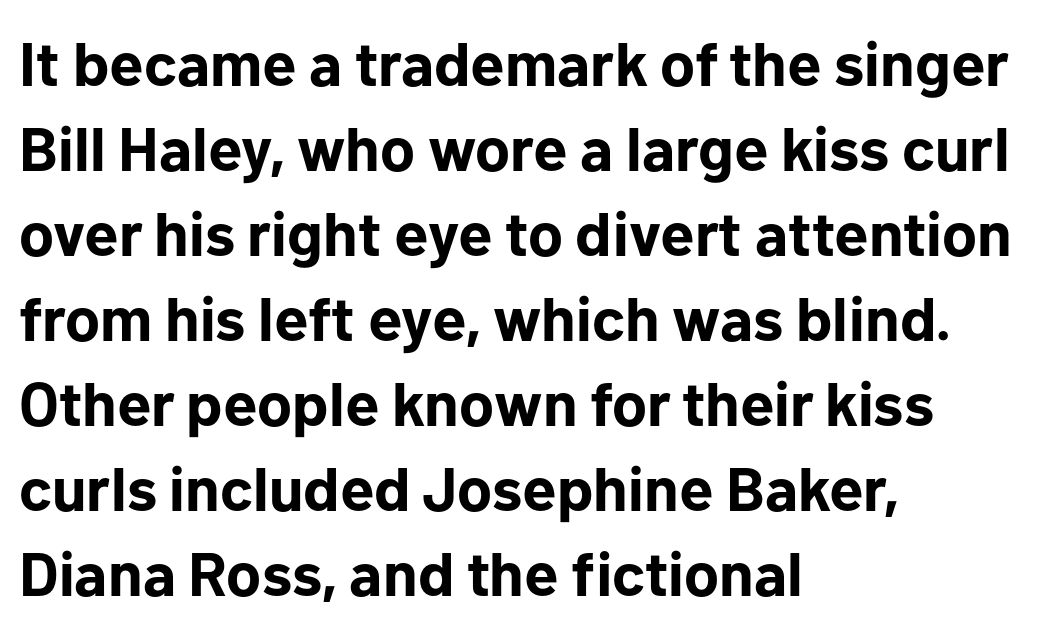
Every character sits straight up, as roman type does. The letters advance in unequal steps, a hallmark of proportional type. A sans-serif font was chosen for this passage. The face used here has the dense, thick strokes of a bold. Decoration check: the copy has no underline.
